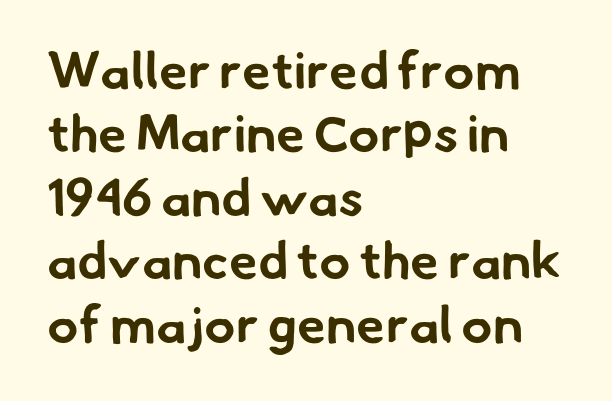
The image shows 52 px bold sans-serif type; set left-aligned, line spacing 1.22x, normal letter spacing, not underlined; low stroke contrast and a small x-height.
